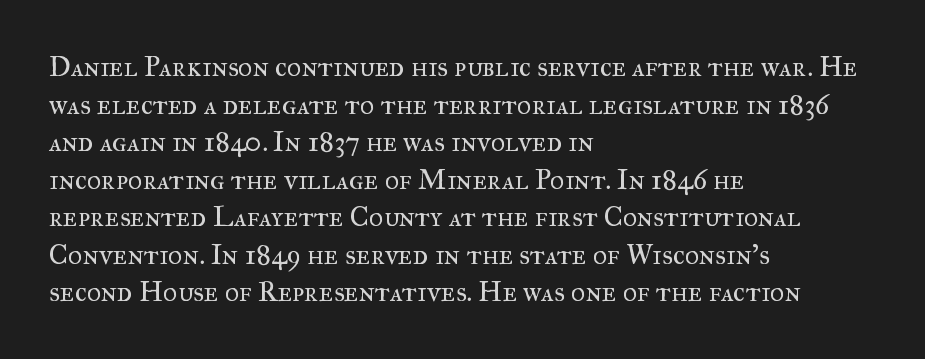
The image shows 28 px regular-weight serif type, upright; set left-aligned, normal line spacing (1.34x), normal letter spacing, not underlined; medium stroke contrast and a small x-height.
